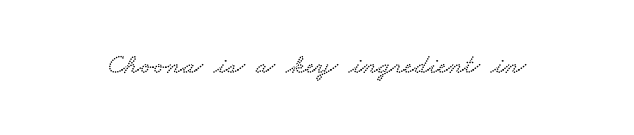
In terms of letterform style, serifs are clearly present. Caption: standard tracking, unaltered. Is this a fixed-width face? No — the glyphs have proportional, varying widths. The area under the type is left untouched.
